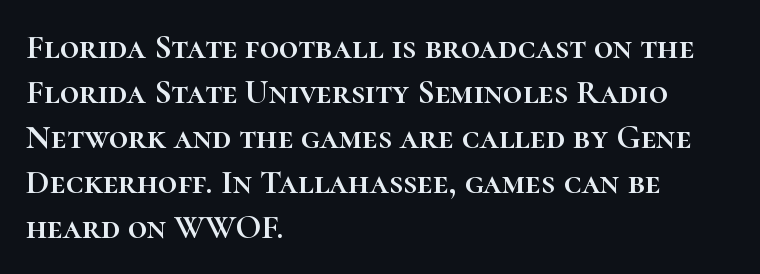
Inter-character spacing is left at the font's built-in metrics. Normally led — the rows are evenly, conventionally spaced. The rendering uses natural spacing where letterforms have individual widths. The letters stand upright; this is a roman face.
